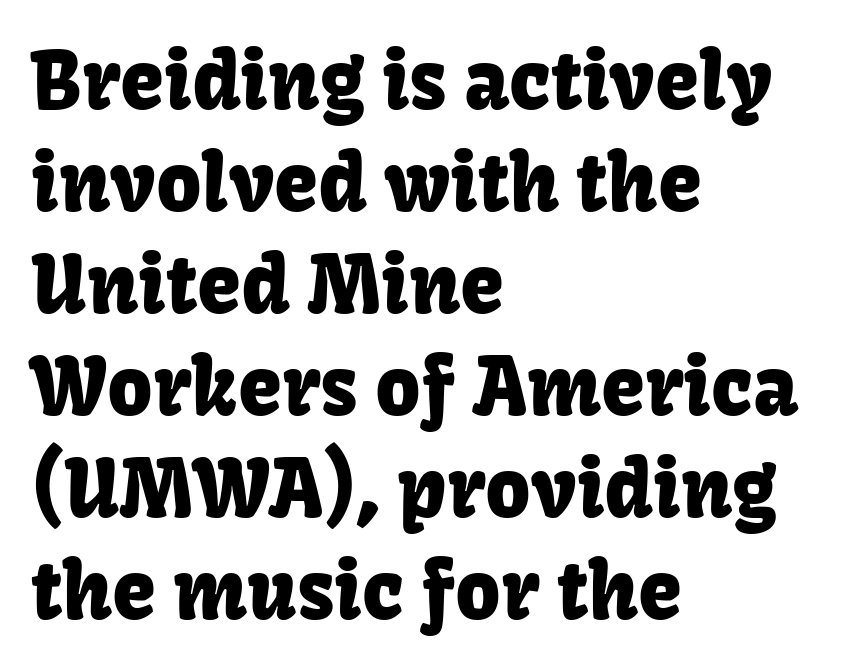
The strip under each line holds only bare page. In terms of posture, this sample is upright. These lines stack with their left ends in a neat column. Regular leading.
